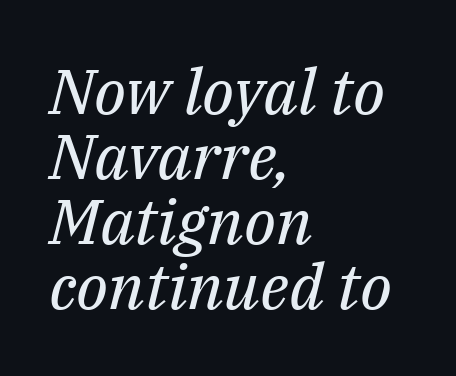
The image shows 63 px regular-weight serif type, italic (leaning right); set left-aligned, tight line spacing (1.03x), normal letter spacing, not underlined; medium stroke contrast and a medium x-height.
